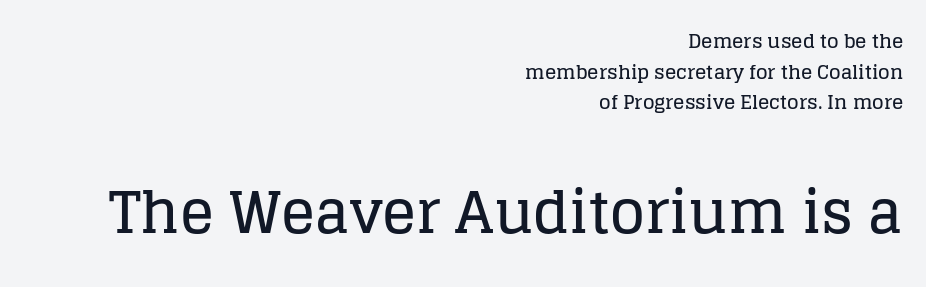
Q: Is the text italic (slanted)? A: No, it is upright.
Q: Is the typeface a serif or a sans-serif typeface? A: Serif.
Q: Is the text underlined? A: No.
Q: How is the paragraph aligned? A: Right-aligned.
Q: Is the spacing between letters normal or unusually wide? A: Normal.
Q: Is the spacing between lines tight, normal or loose? A: Normal.
Q: Which block of text is set in a larger size, the first (top) or the second (bottom)? A: The second (bottom) one.
Q: Width (condensed, normal, or wide)? A: Normal.
Q: Stroke contrast? A: Low.
Q: x-height? A: Large.
Q: Monospaced? A: No.
